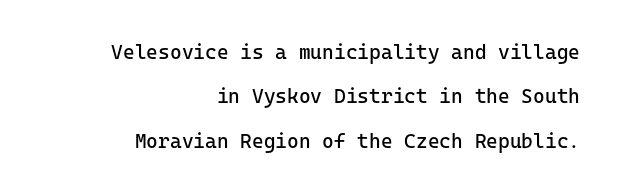
The setting favours the right margin, as signatures and pull-quotes sometimes do. Descenders hang freely into open space. These lines keep a tight, regular rhythm from letter to letter. A typesetter would mark this as roman, not italic. Each new line begins a long way beneath the previous one.
